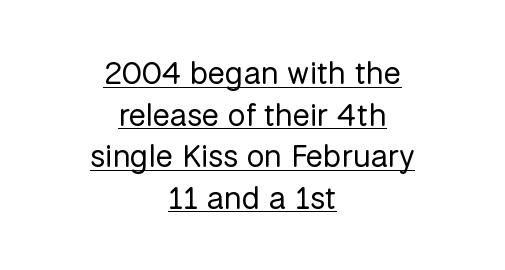
{"serif": "no", "italic": "no", "bold": "no", "weight": "regular", "width": "normal", "stroke_contrast": "low", "x_height": "medium", "monospaced": "no", "underline": "yes", "align": "center", "line_spacing": "normal", "line_spacing_ratio": 1.3, "letter_spacing": "normal", "letter_spacing_em": 0.0, "glyph_px": 32}
